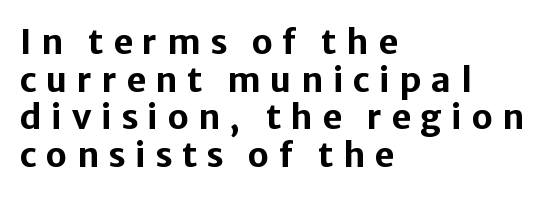
A full-strength bold gives these letters their thick strokes. Each new line begins almost immediately beneath the previous one. Any mark beneath the type? The region is blank. Teacher's note: observe the even left margin — that is flush-left alignment. The letters stand upright; this is a roman face.
